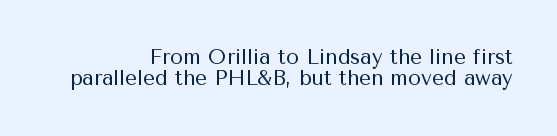
Q: Is the text bold? A: No.
Q: Is the text italic (slanted)? A: No, it is upright.
Q: Is the text underlined? A: No.
Q: How is the paragraph aligned? A: Right-aligned.
Q: Is the spacing between letters normal or unusually wide? A: Normal.
Q: Is the spacing between lines tight, normal or loose? A: Tight.
